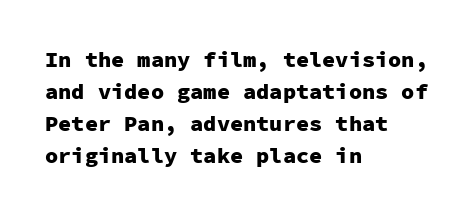
These lines were composed using upright roman letters. Bare-footed words on every line. The vertical gap from one line to the next is medium. Leftover space on each line is placed entirely after the last word. The line texture is even and compact thanks to regular tracking.
